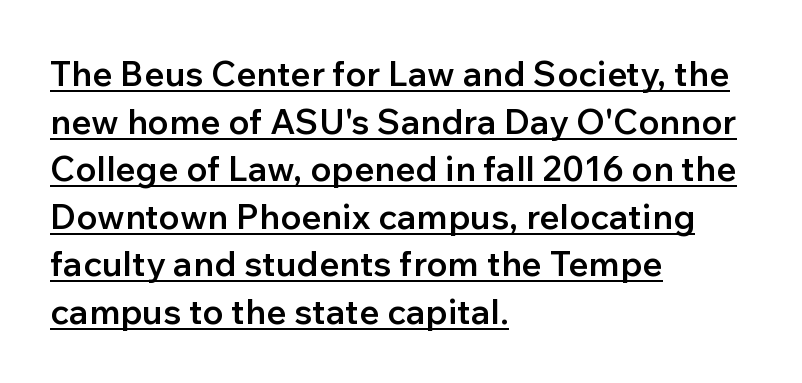
Q: Is the text bold? A: Semi-bold.
Q: Is the text italic (slanted)? A: No, it is upright.
Q: Is the typeface a serif or a sans-serif typeface? A: Sans-serif.
Q: Is the text underlined? A: Yes.
Q: How is the paragraph aligned? A: Left-aligned.
Q: Is the spacing between letters normal or unusually wide? A: Normal.
Q: Is the spacing between lines tight, normal or loose? A: Normal.
Q: Width (condensed, normal, or wide)? A: Normal.
Q: Stroke contrast? A: Low.
Q: x-height? A: Medium.
Q: Monospaced? A: No.
